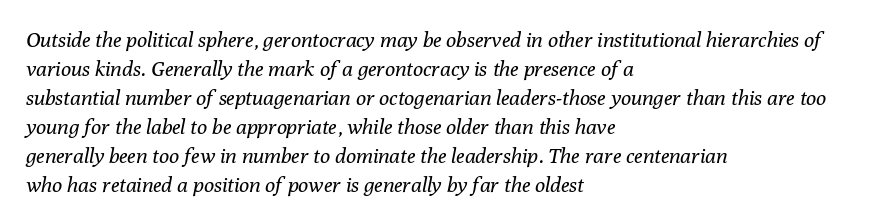
{"italic": "yes", "lean": "right", "slant_degrees": 10, "bold": "no", "underline": "no", "align": "left", "line_spacing": "normal", "line_spacing_ratio": 1.38, "letter_spacing": "normal", "letter_spacing_em": 0.0, "glyph_px": 21}
